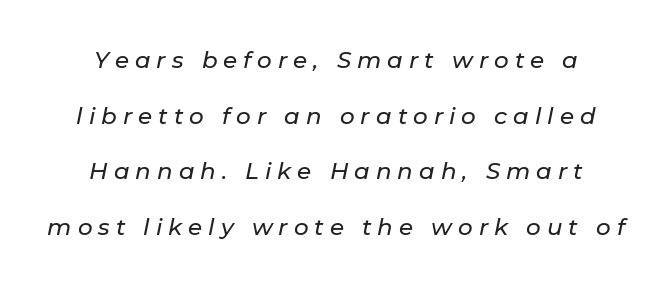
The image shows 23 px text type, italic (leaning right); set centered, loose line spacing (2.42x), unusually wide letter spacing (+0.26 em), not underlined.
